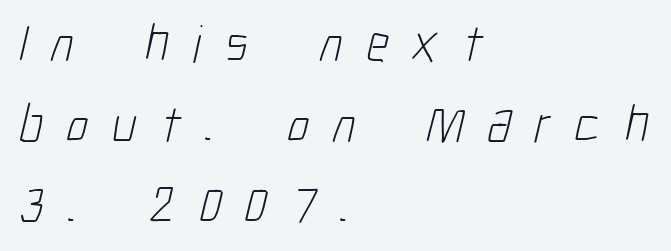
{"serif": "no", "bold": "no", "weight": "light", "width": "condensed", "stroke_contrast": "low", "x_height": "medium", "monospaced": "no", "underline": "no", "align": "left", "line_spacing": "normal", "line_spacing_ratio": 1.53, "letter_spacing": "wide", "letter_spacing_em": 0.45, "glyph_px": 53}
